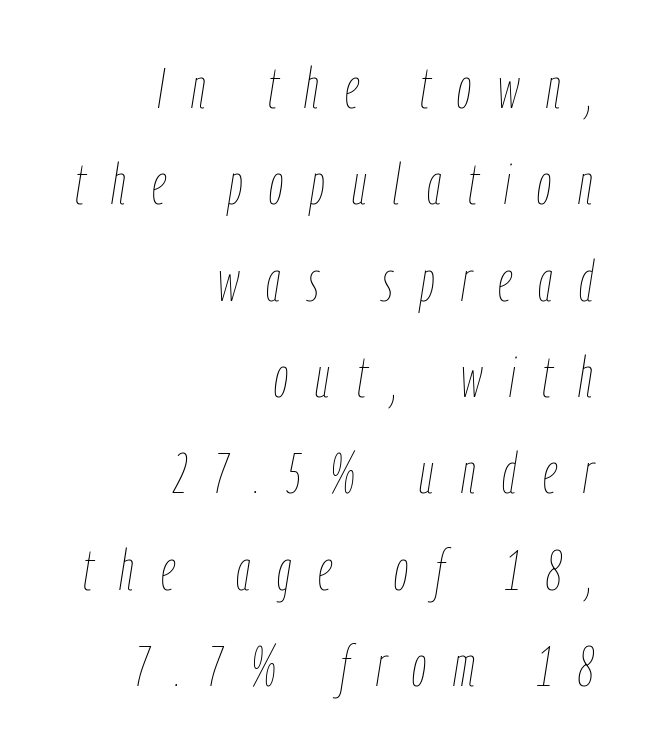
The image shows 57 px thin, condensed type, italic (leaning right); set right-aligned, normal line spacing (1.69x), unusually wide letter spacing (+0.47 em), not underlined; low stroke contrast and a medium x-height.
